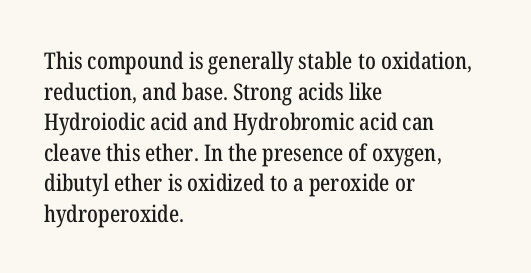
Q: Is the text italic (slanted)? A: No, it is upright.
Q: Is the text underlined? A: No.
Q: How is the paragraph aligned? A: Left-aligned.
Q: Is the spacing between letters normal or unusually wide? A: Normal.
Q: Is the spacing between lines tight, normal or loose? A: Normal.
